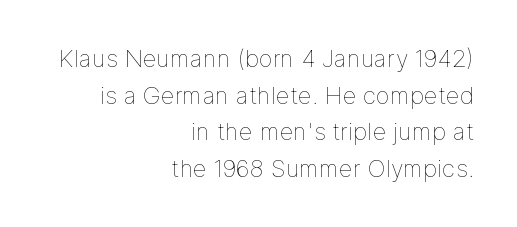
Q: Is the text bold? A: No.
Q: Is the text italic (slanted)? A: No, it is upright.
Q: Is the text underlined? A: No.
Q: How is the paragraph aligned? A: Right-aligned.
Q: Is the spacing between letters normal or unusually wide? A: Normal.
Q: Is the spacing between lines tight, normal or loose? A: Normal.
